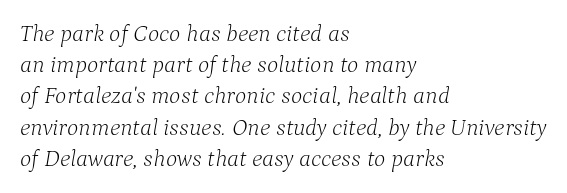
The lines sit at an ordinary, default distance from one another. A clean baseline with only descenders dipping below it. The paragraph has a hard left edge and a soft right edge. The letterforms sit shoulder to shoulder at normal distance. This reads as an unemphasized weight, regular at the heaviest. Italic: yes, the glyphs are oblique.
